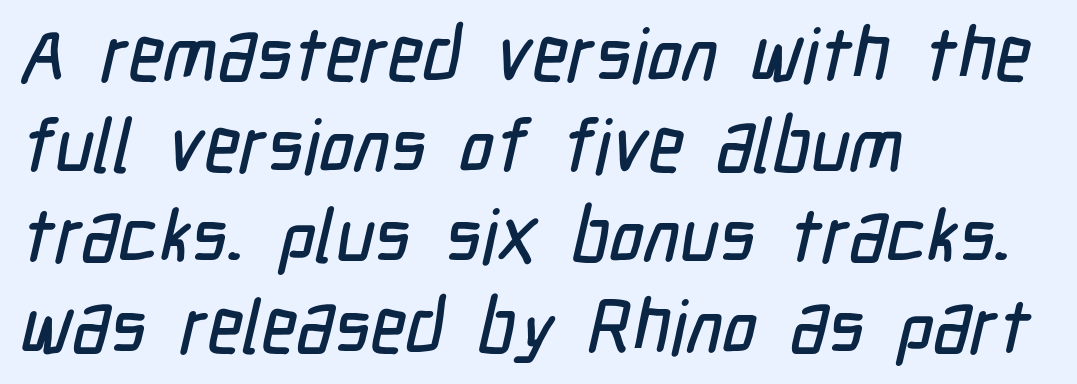
These lines are set flush left with a ragged right edge. Words appear dense and cohesive because spacing is normal. Letters rest on an invisible, unmarked baseline. The text was rendered using a sans face with plain stroke endings.
